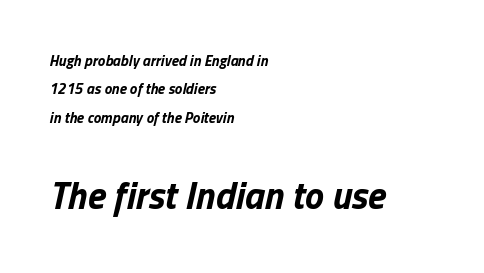
The image shows 38 px bold type, italic (leaning right); set left-aligned, loose line spacing (1.9x), normal letter spacing, not underlined; the second (bottom) block is 2.53x larger; low stroke contrast and a medium x-height.
